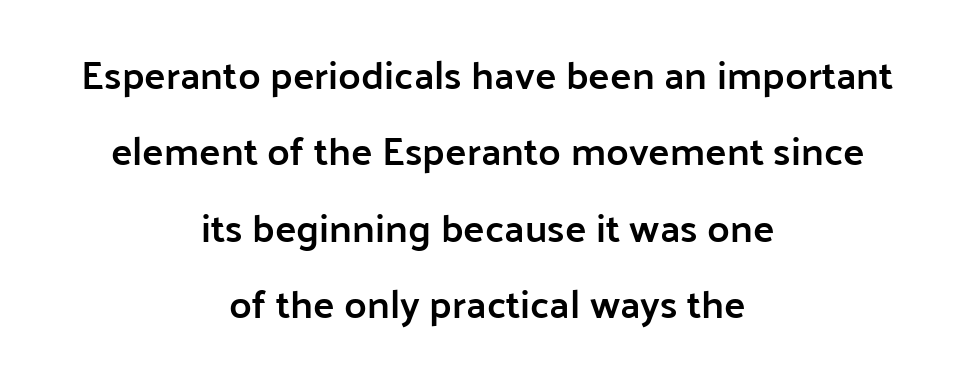
{"serif": "no", "italic": "no", "bold": "semi", "weight": "semibold", "width": "normal", "stroke_contrast": "low", "x_height": "medium", "monospaced": "no", "underline": "no", "align": "center", "line_spacing": "loose", "line_spacing_ratio": 1.91, "letter_spacing": "normal", "letter_spacing_em": 0.0, "glyph_px": 40}
